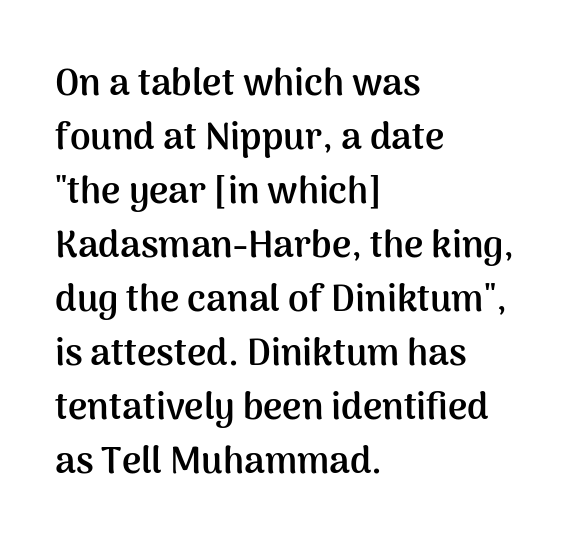
Q: Is the text bold? A: Yes.
Q: Is the text italic (slanted)? A: No, it is upright.
Q: Is the typeface a serif or a sans-serif typeface? A: Sans-serif.
Q: Is the text underlined? A: No.
Q: How is the paragraph aligned? A: Left-aligned.
Q: Is the spacing between letters normal or unusually wide? A: Normal.
Q: Is the spacing between lines tight, normal or loose? A: Normal.
Q: Width (condensed, normal, or wide)? A: Normal.
Q: Stroke contrast? A: Medium.
Q: x-height? A: Medium.
Q: Monospaced? A: No.
